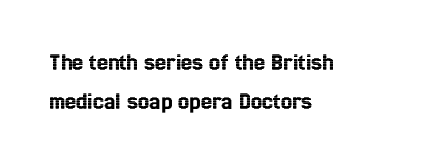
The setting favours the left margin, as ordinary paragraphs usually do. Is there any slant? The stems are plumb. A bare baseline throughout the passage. The letterforms sit shoulder to shoulder at normal distance. These lines sit exactly where default settings would place them.
